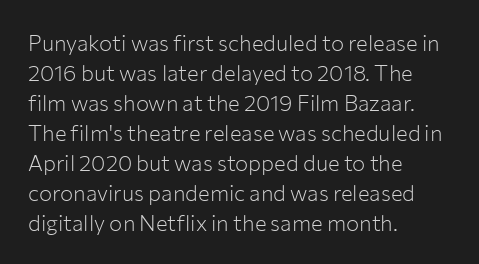
Reading down the column, the eye jumps a familiar distance to each next line. Left-aligned paragraph, ragged on the right. Check under the words: just untouched page. Nope, not italic — everything's standing straight.
